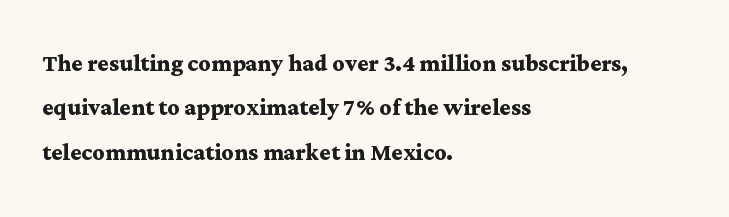
Q: Is the text bold? A: Yes.
Q: Is the text italic (slanted)? A: No, it is upright.
Q: Is the typeface a serif or a sans-serif typeface? A: Serif.
Q: Is the text underlined? A: No.
Q: How is the paragraph aligned? A: Left-aligned.
Q: Is the spacing between letters normal or unusually wide? A: Normal.
Q: Is the spacing between lines tight, normal or loose? A: Normal.
Q: Width (condensed, normal, or wide)? A: Wide.
Q: Stroke contrast? A: Medium.
Q: x-height? A: Medium.
Q: Monospaced? A: No.
